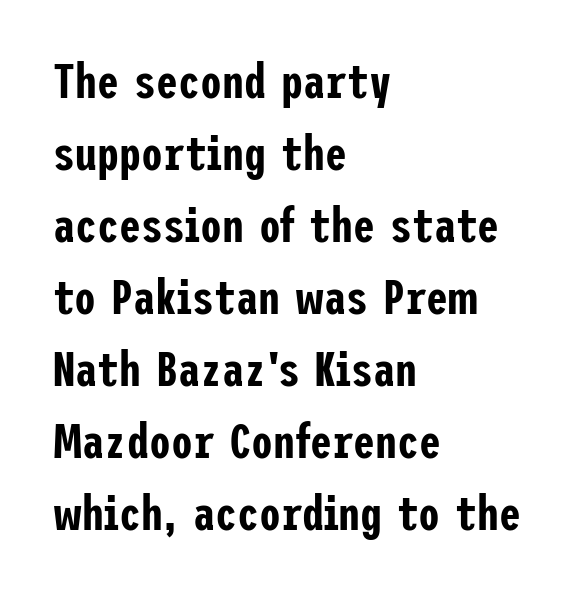
Q: Is the text italic (slanted)? A: No, it is upright.
Q: Is the typeface a serif or a sans-serif typeface? A: Sans-serif.
Q: Is the text underlined? A: No.
Q: How is the paragraph aligned? A: Left-aligned.
Q: Is the spacing between letters normal or unusually wide? A: Normal.
Q: Is the spacing between lines tight, normal or loose? A: Normal.
Q: Width (condensed, normal, or wide)? A: Condensed.
Q: Stroke contrast? A: Low.
Q: x-height? A: Medium.
